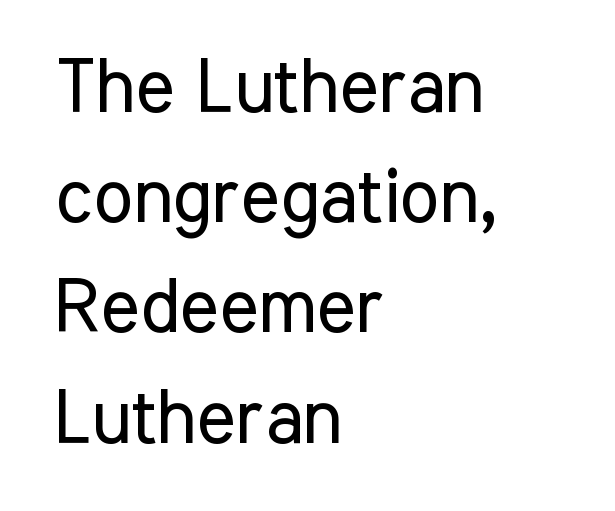
Q: Is the text bold? A: No.
Q: Is the text italic (slanted)? A: No, it is upright.
Q: Is the typeface a serif or a sans-serif typeface? A: Sans-serif.
Q: Is the text underlined? A: No.
Q: How is the paragraph aligned? A: Left-aligned.
Q: Is the spacing between letters normal or unusually wide? A: Normal.
Q: Is the spacing between lines tight, normal or loose? A: Normal.
Q: Width (condensed, normal, or wide)? A: Condensed.
Q: Stroke contrast? A: Low.
Q: x-height? A: Medium.
Q: Monospaced? A: No.
